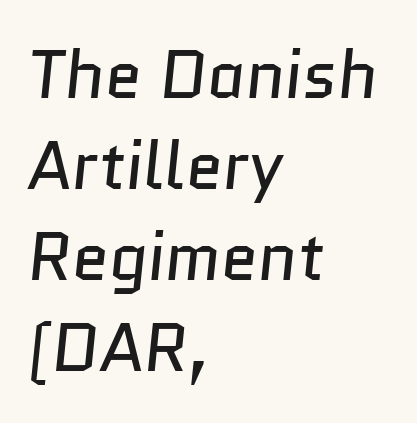
The image shows 67 px regular-weight sans-serif type; set left-aligned, normal line spacing (1.36x), normal letter spacing, not underlined; low stroke contrast and a medium x-height.
